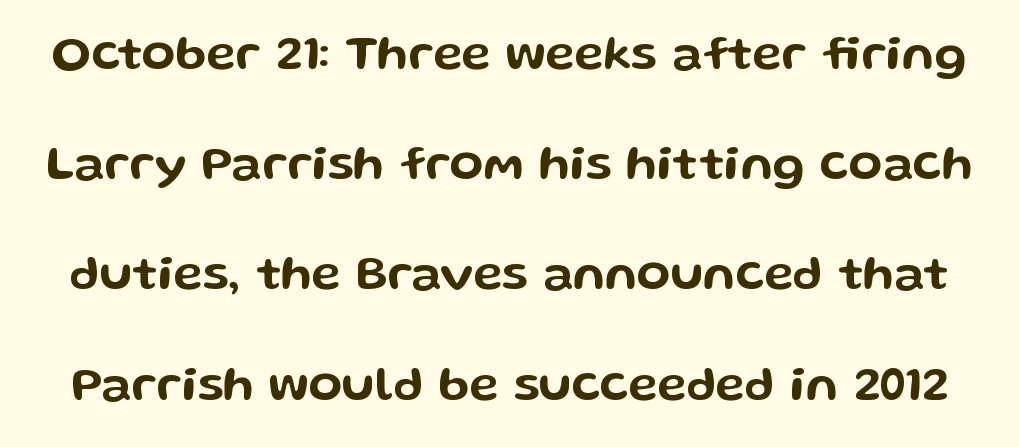
Q: Is the text italic (slanted)? A: No, it is upright.
Q: Is the typeface a serif or a sans-serif typeface? A: Sans-serif.
Q: Is the text underlined? A: No.
Q: Is the spacing between letters normal or unusually wide? A: Normal.
Q: Is the spacing between lines tight, normal or loose? A: Loose.
Q: Width (condensed, normal, or wide)? A: Wide.
Q: Stroke contrast? A: Low.
Q: x-height? A: Medium.
Q: Monospaced? A: No.
